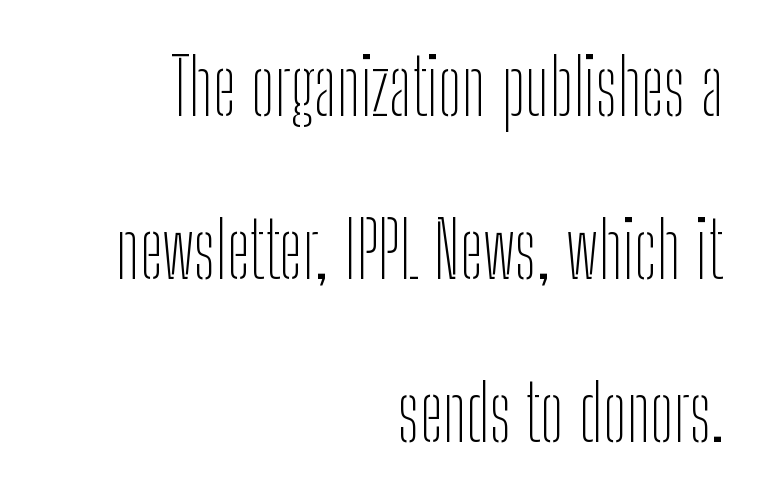
The image shows 78 px thin, condensed sans-serif type, upright; set right-aligned, loose line spacing (2.09x), normal letter spacing, not underlined; low stroke contrast and a medium x-height.
